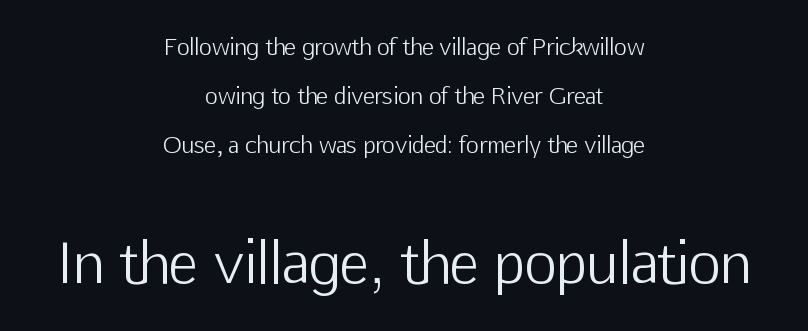
Q: Is the text bold? A: No.
Q: Is the text italic (slanted)? A: No, it is upright.
Q: Is the typeface a serif or a sans-serif typeface? A: Sans-serif.
Q: Is the text underlined? A: No.
Q: How is the paragraph aligned? A: Centered.
Q: Is the spacing between letters normal or unusually wide? A: Normal.
Q: Is the spacing between lines tight, normal or loose? A: Loose.
Q: Which block of text is set in a larger size, the first (top) or the second (bottom)? A: The second (bottom) one.
Q: Width (condensed, normal, or wide)? A: Normal.
Q: Stroke contrast? A: Low.
Q: x-height? A: Medium.
Q: Monospaced? A: No.
